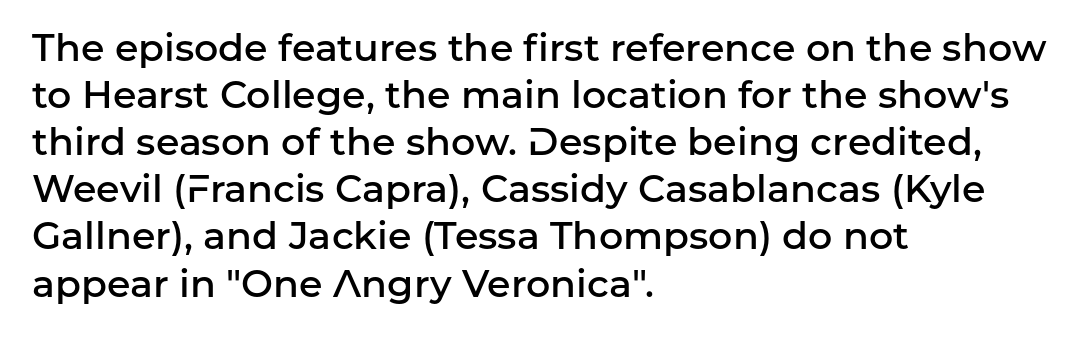
{"serif": "no", "italic": "no", "bold": "semi", "weight": "semibold", "width": "normal", "stroke_contrast": "low", "x_height": "medium", "monospaced": "no", "underline": "no", "align": "left", "line_spacing_ratio": 1.24, "letter_spacing": "normal", "letter_spacing_em": 0.0, "glyph_px": 38}
